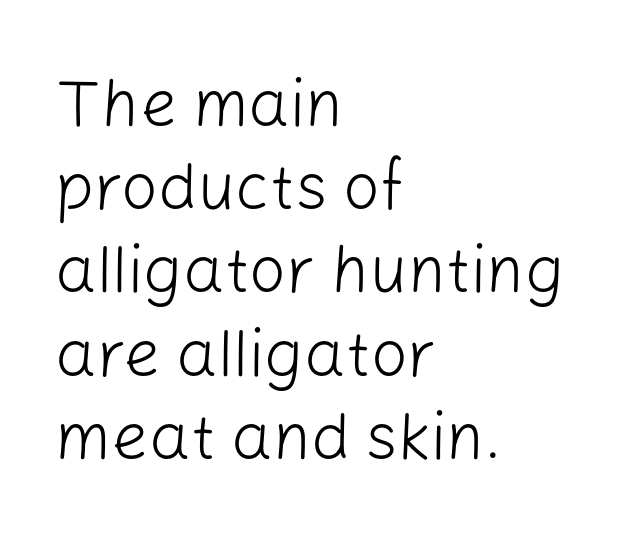
Horizontal alignment here is leftward, the default for most running prose. Is this a fixed-width face? No — the glyphs have proportional, varying widths. A quiet, ordinary-to-light weight characterises the typeface. It's the straight-up-and-down kind of type. The baseline area is clear. The horizontal fit of the characters is conventional and even.
